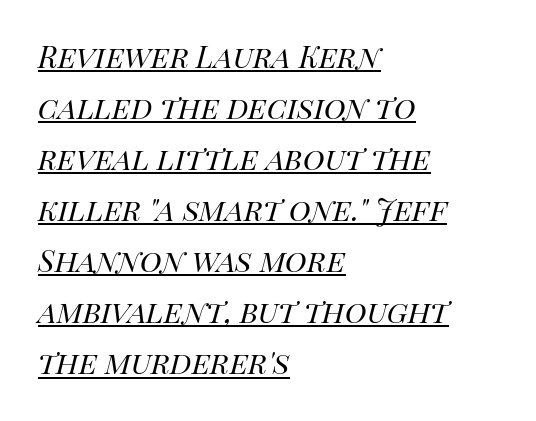
The glyphs look as if they've been sheared to an angle. In designer terms, the underline attribute is active on this setting. Weight class: somewhere from thin through regular. Tracking value appears to be zero — textbook default spacing. Leading matches the norm, producing a regular column.
